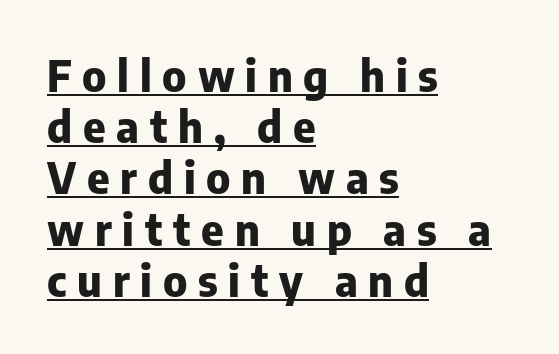
Casual observation: everything's shoved over to the left. These lines have a slow, spaced-out rhythm from letter to letter. If you drew a line through each stem, it would be perfectly vertical. The passage shown is typeset with a sans-serif family. The rendering uses a bold face; every stroke is thick and dark.
